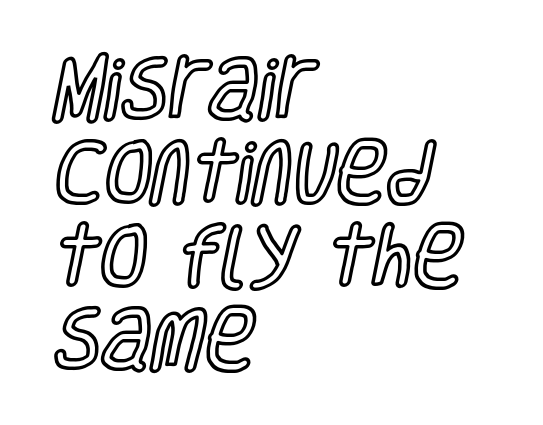
The image shows 69 px condensed type; set left-aligned, line spacing 1.21x, normal letter spacing, not underlined; a large x-height.
